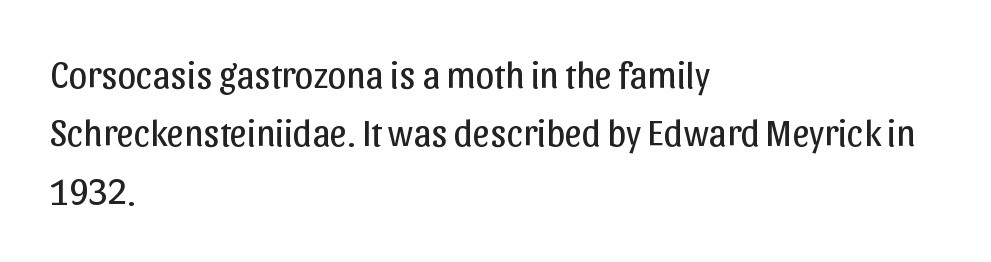
Note the varied advance widths — an 'i' is clearly narrower than an 'm'. A classic flush-left, rag-right setting is used for this passage. Caption: face not bold, strokes unweighted. The passage shown is typeset with a sans-serif family. There is no visible air inserted between adjacent glyphs.
